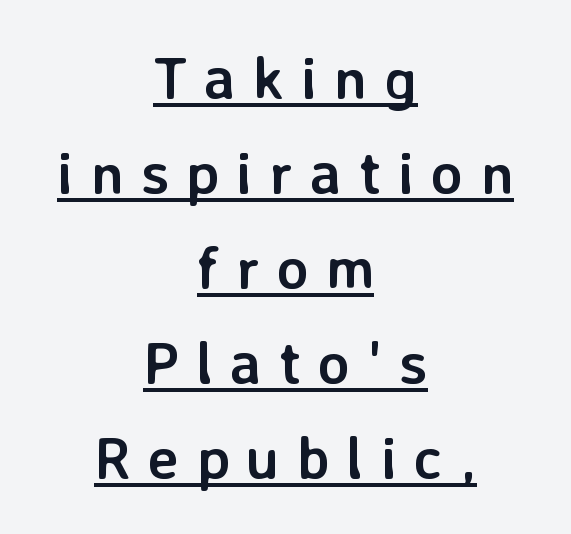
Q: Is the text bold? A: Yes.
Q: Is the text italic (slanted)? A: No, it is upright.
Q: Is the typeface a serif or a sans-serif typeface? A: Sans-serif.
Q: Is the text underlined? A: Yes.
Q: How is the paragraph aligned? A: Centered.
Q: Is the spacing between letters normal or unusually wide? A: Unusually wide.
Q: Is the spacing between lines tight, normal or loose? A: Normal.
Q: Width (condensed, normal, or wide)? A: Normal.
Q: Stroke contrast? A: Low.
Q: x-height? A: Medium.
Q: Monospaced? A: No.
